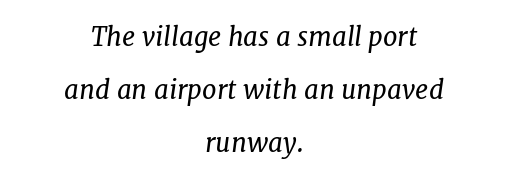
{"italic": "yes", "lean": "right", "slant_degrees": 7, "bold": "no", "underline": "no", "align": "center", "line_spacing": "loose", "line_spacing_ratio": 2.03, "letter_spacing": "normal", "letter_spacing_em": 0.0, "glyph_px": 26}
